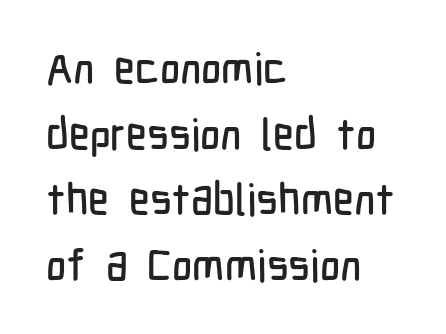
The image shows 44 px condensed sans-serif type, upright; set left-aligned, normal line spacing (1.49x), normal letter spacing, not underlined; low stroke contrast and a medium x-height.
